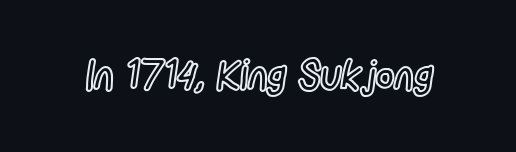
Q: Is the text italic (slanted)? A: Yes.
Q: Is the text underlined? A: No.
Q: Is the spacing between letters normal or unusually wide? A: Normal.
Q: Width (condensed, normal, or wide)? A: Condensed.
Q: x-height? A: Medium.
Q: Monospaced? A: No.
